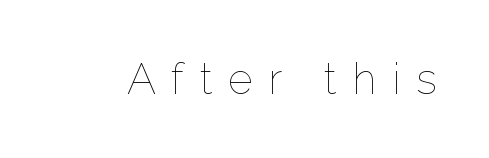
Q: Is the text bold? A: No.
Q: Is the text italic (slanted)? A: No, it is upright.
Q: Is the text underlined? A: No.
Q: Is the spacing between letters normal or unusually wide? A: Unusually wide.
Q: Width (condensed, normal, or wide)? A: Normal.
Q: Stroke contrast? A: Low.
Q: x-height? A: Medium.
Q: Monospaced? A: No.
